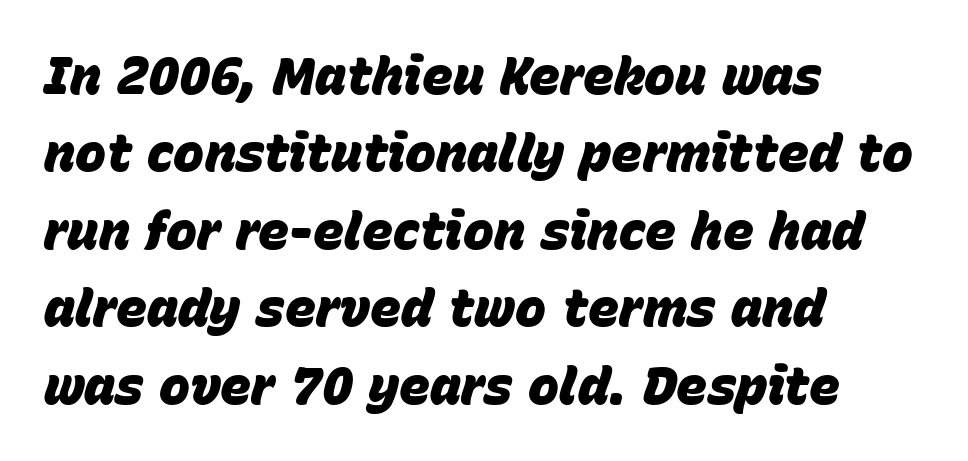
{"italic": "yes", "lean": "right", "slant_degrees": 15, "bold": "yes", "weight": "heavy", "width": "normal", "stroke_contrast": "low", "x_height": "large", "monospaced": "no", "underline": "no", "align": "left", "line_spacing": "normal", "line_spacing_ratio": 1.49, "letter_spacing": "normal", "letter_spacing_em": 0.0, "glyph_px": 52}
